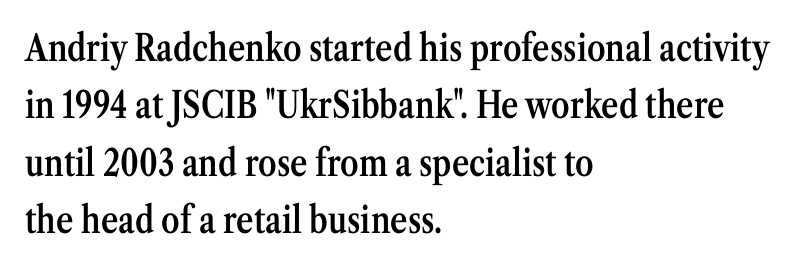
The image shows 37 px semibold, condensed serif type, upright; set left-aligned, normal line spacing (1.55x), normal letter spacing, not underlined; medium stroke contrast and a medium x-height.
